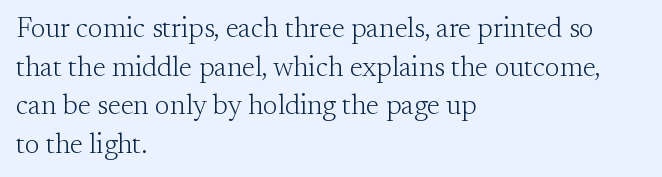
Think standard paragraph weight, or any step lighter than that. In CSS terms this would be text-align: left. Anything drawn beneath the words? Only blank space. Here the designer chose a conventional face with non-uniform glyph widths.
